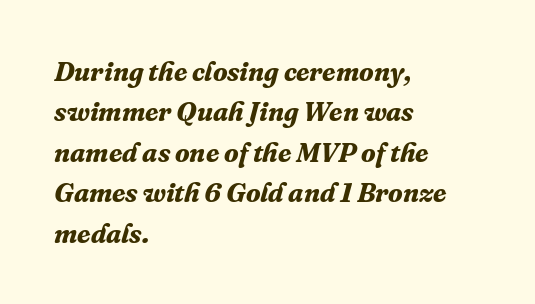
Q: Is the text bold? A: Yes.
Q: Is the text italic (slanted)? A: Yes, it leans right by about 16 degrees.
Q: Is the text underlined? A: No.
Q: How is the paragraph aligned? A: Left-aligned.
Q: Is the spacing between letters normal or unusually wide? A: Normal.
Q: Is the spacing between lines tight, normal or loose? A: Normal.
